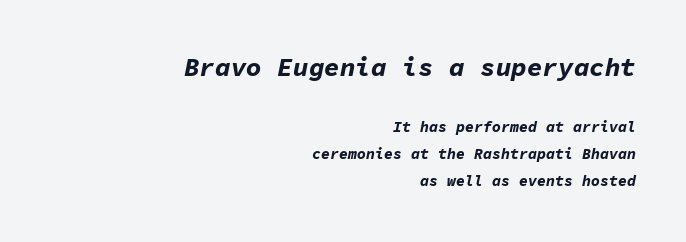
Glance below the letters and you will spot only blank space. Nothing unusual about the tracking: characters are spaced as the font intends. Which chunk is bigger? The first one — the top block dwarfs the bottom. This is heavy type, rendered in bold. Right-aligned paragraph, ragged on the left. The rendering applies a slant to the glyphs.
